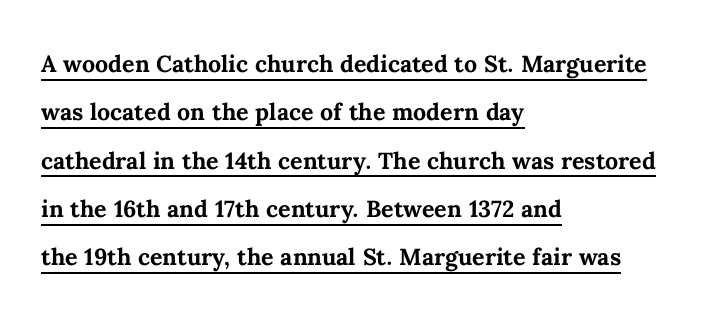
Q: Is the text bold? A: Yes.
Q: Is the text italic (slanted)? A: No, it is upright.
Q: Is the text underlined? A: Yes.
Q: How is the paragraph aligned? A: Left-aligned.
Q: Is the spacing between letters normal or unusually wide? A: Normal.
Q: Is the spacing between lines tight, normal or loose? A: Normal.
Q: Width (condensed, normal, or wide)? A: Normal.
Q: Stroke contrast? A: Medium.
Q: x-height? A: Medium.
Q: Monospaced? A: No.
